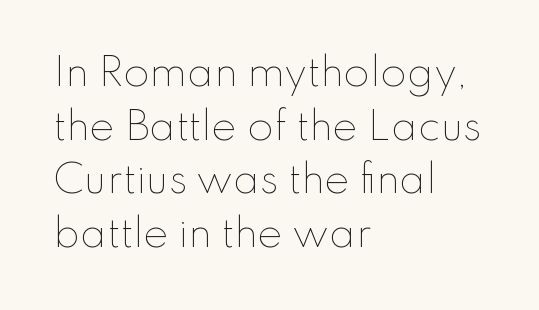
The image shows 38 px thin type, upright; set left-aligned, normal line spacing (1.41x), normal letter spacing, not underlined; low stroke contrast and a small x-height.
